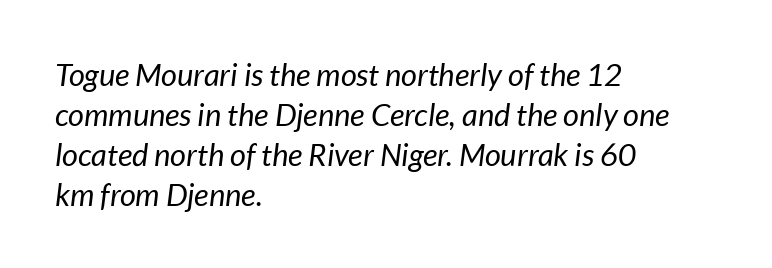
The image shows 31 px regular-weight type, italic (leaning right); set left-aligned, normal line spacing (1.29x), normal letter spacing, not underlined; low stroke contrast and a medium x-height.
